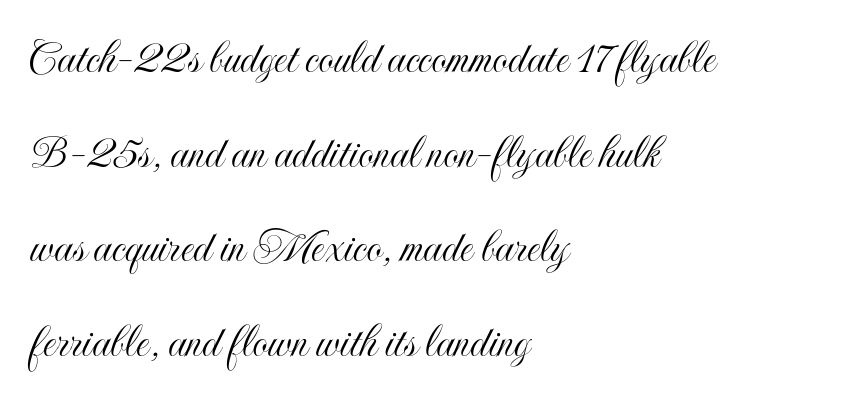
Q: Is the text italic (slanted)? A: Yes.
Q: Is the text underlined? A: No.
Q: How is the paragraph aligned? A: Left-aligned.
Q: Is the spacing between letters normal or unusually wide? A: Normal.
Q: Is the spacing between lines tight, normal or loose? A: Loose.
Q: Width (condensed, normal, or wide)? A: Condensed.
Q: x-height? A: Small.
Q: Monospaced? A: No.
